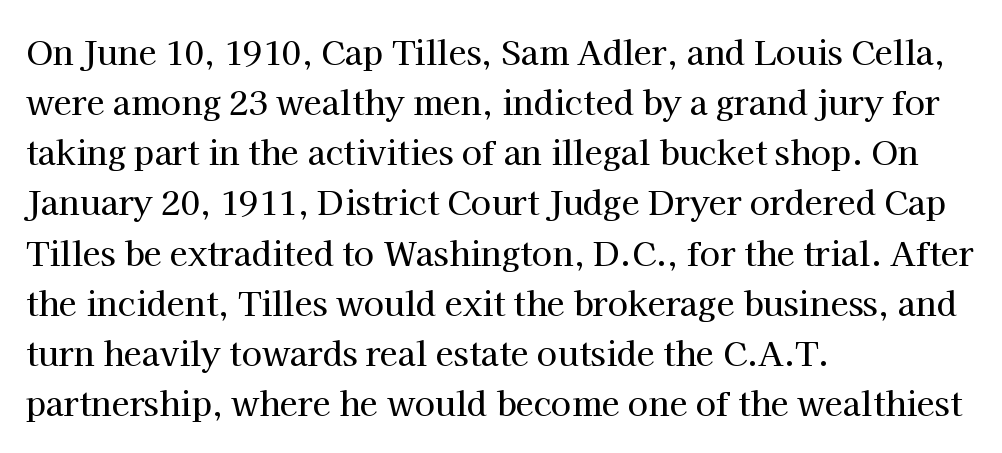
The passage shown is not underscored anywhere. The face used here is seriffed, in the tradition of book romans. Does extra space separate the letters? No, they use regular spacing. The rag falls on the right side of this text block. Compared with typical paragraphs, the rows here are spaced about the same.
